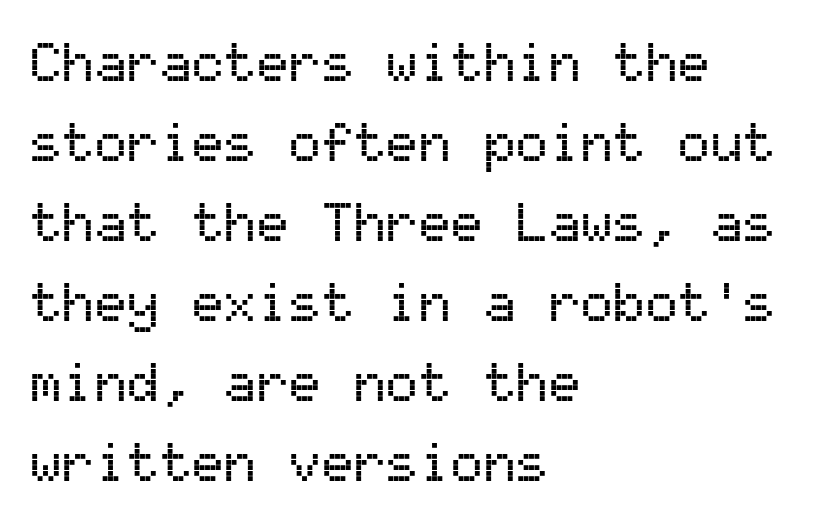
{"serif": "no", "italic": "no", "width": "normal", "stroke_contrast": "medium", "x_height": "medium", "monospaced": "yes", "underline": "no", "align": "left", "line_spacing": "normal", "line_spacing_ratio": 1.48, "letter_spacing": "normal", "letter_spacing_em": 0.0, "glyph_px": 54}
